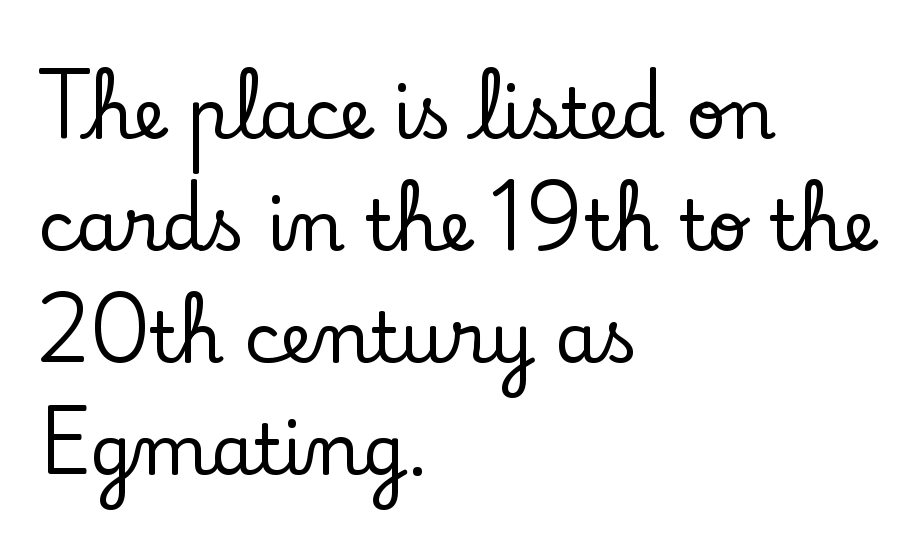
{"italic": "no", "width": "normal", "stroke_contrast": "low", "x_height": "small", "monospaced": "no", "underline": "no", "align": "left", "line_spacing": "normal", "line_spacing_ratio": 1.6, "letter_spacing": "normal", "letter_spacing_em": 0.0, "glyph_px": 70}
